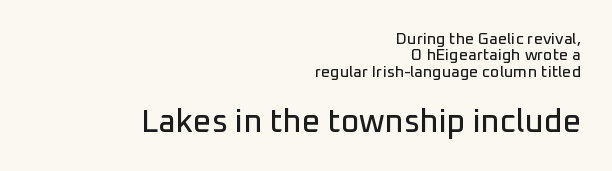
The rendering anchors every line to the right-hand side. Spacing verdict: proportional, widths tailored to each character. This rendering leaves character spacing at its baseline value. Quick note: interline space is minimal. Glance below the letters and you will spot only blank space. The axis of the letterforms is exactly vertical.
